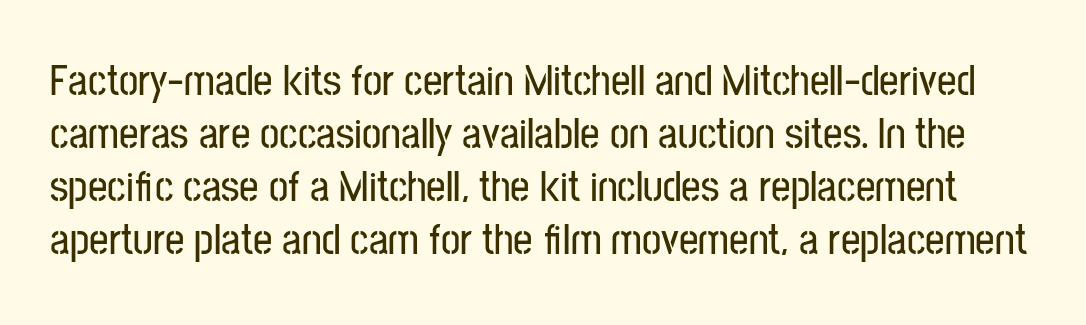
The image shows 43 px condensed sans-serif type, upright; set line spacing 1.23x, normal letter spacing, not underlined; low stroke contrast and a medium x-height.
